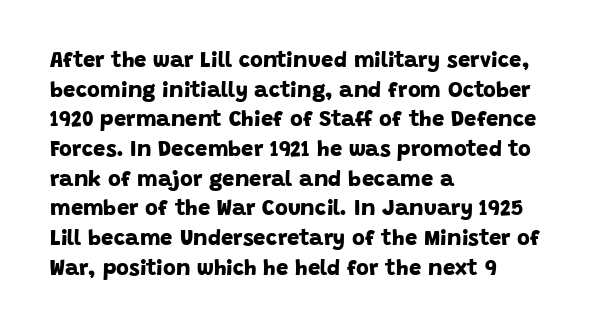
{"bold": "yes", "underline": "no", "align": "left", "line_spacing": "normal", "line_spacing_ratio": 1.35, "letter_spacing": "normal", "letter_spacing_em": 0.0, "glyph_px": 22}
